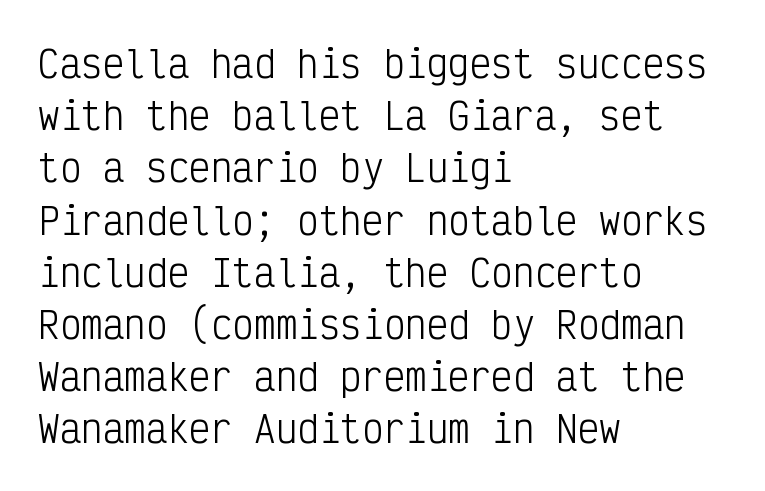
Q: Is the text bold? A: No.
Q: Is the text italic (slanted)? A: No, it is upright.
Q: Is the typeface a serif or a sans-serif typeface? A: Sans-serif.
Q: Is the text underlined? A: No.
Q: How is the paragraph aligned? A: Left-aligned.
Q: Is the spacing between letters normal or unusually wide? A: Normal.
Q: Is the spacing between lines tight, normal or loose? A: Normal.
Q: Width (condensed, normal, or wide)? A: Condensed.
Q: Stroke contrast? A: Low.
Q: x-height? A: Medium.
Q: Monospaced? A: Yes.
